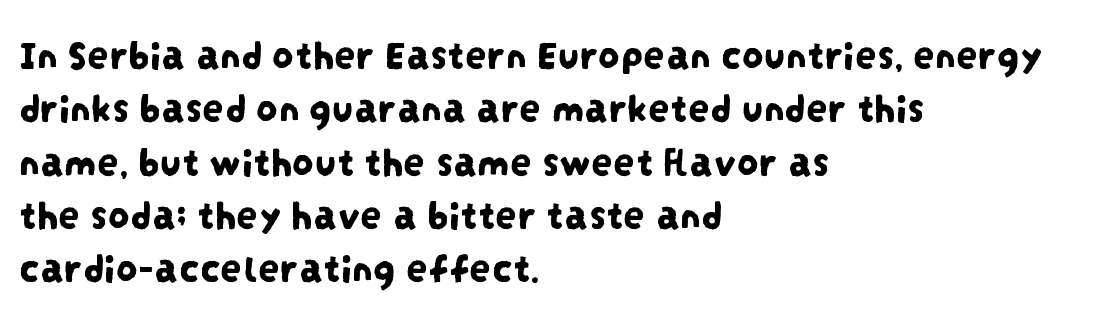
The image shows 43 px condensed sans-serif type; set left-aligned, line spacing 1.24x, normal letter spacing, not underlined; low stroke contrast and a large x-height.
